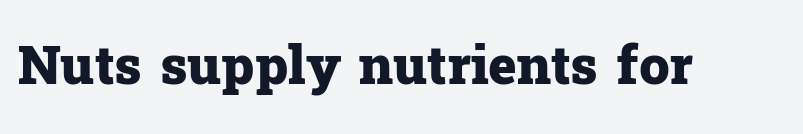
The image shows 54 px heavy serif type, upright; set normal letter spacing, not underlined; low stroke contrast and a medium x-height.
